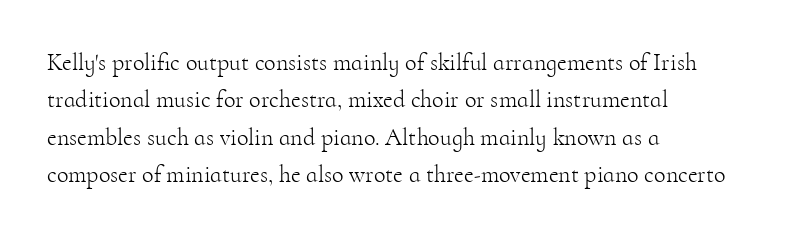
Q: Is the text bold? A: No.
Q: Is the text italic (slanted)? A: No, it is upright.
Q: Is the text underlined? A: No.
Q: How is the paragraph aligned? A: Left-aligned.
Q: Is the spacing between letters normal or unusually wide? A: Normal.
Q: Is the spacing between lines tight, normal or loose? A: Normal.
